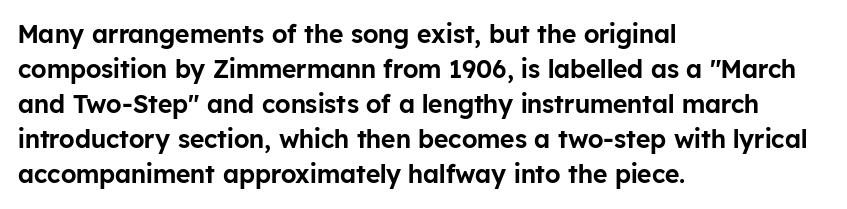
{"italic": "no", "underline": "no", "align": "left", "line_spacing": "normal", "line_spacing_ratio": 1.4, "letter_spacing": "normal", "letter_spacing_em": 0.0, "glyph_px": 25}
